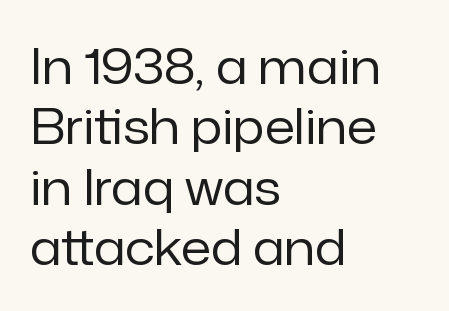
{"serif": "no", "italic": "no", "bold": "no", "weight": "regular", "width": "normal", "stroke_contrast": "low", "x_height": "medium", "monospaced": "no", "underline": "no", "align": "left", "line_spacing_ratio": 1.23, "letter_spacing": "normal", "letter_spacing_em": 0.0, "glyph_px": 49}
